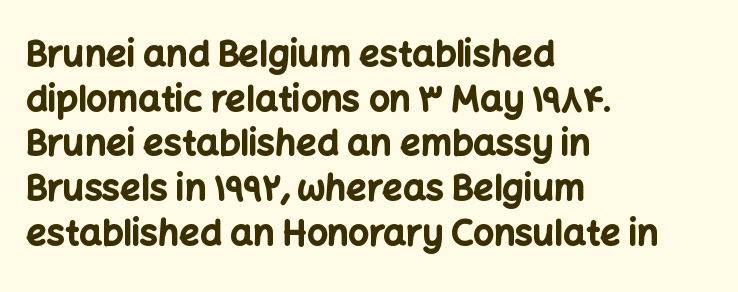
Q: Is the text bold? A: Yes.
Q: Is the text italic (slanted)? A: No, it is upright.
Q: Is the typeface a serif or a sans-serif typeface? A: Sans-serif.
Q: Is the text underlined? A: No.
Q: How is the paragraph aligned? A: Left-aligned.
Q: Is the spacing between letters normal or unusually wide? A: Normal.
Q: Width (condensed, normal, or wide)? A: Normal.
Q: Stroke contrast? A: Low.
Q: x-height? A: Medium.
Q: Monospaced? A: No.
